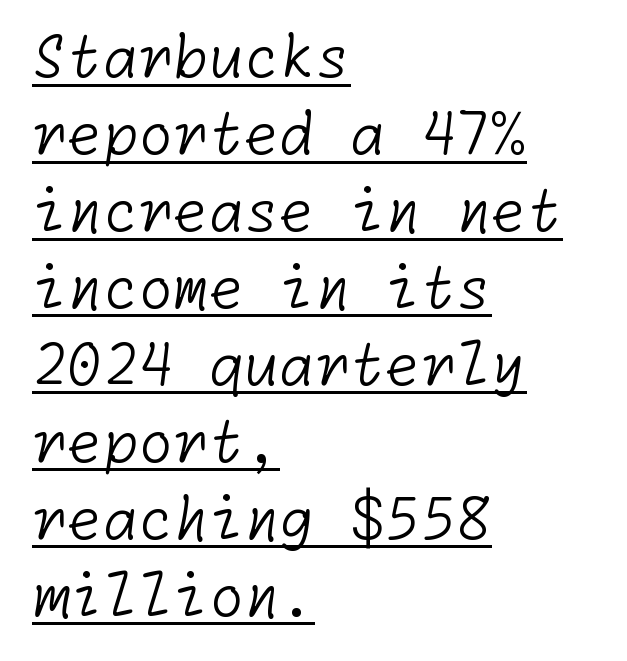
Q: Is the text bold? A: No.
Q: Is the typeface a serif or a sans-serif typeface? A: Sans-serif.
Q: Is the text underlined? A: Yes.
Q: How is the paragraph aligned? A: Left-aligned.
Q: Is the spacing between letters normal or unusually wide? A: Normal.
Q: Is the spacing between lines tight, normal or loose? A: Normal.
Q: Width (condensed, normal, or wide)? A: Normal.
Q: Stroke contrast? A: Low.
Q: x-height? A: Medium.
